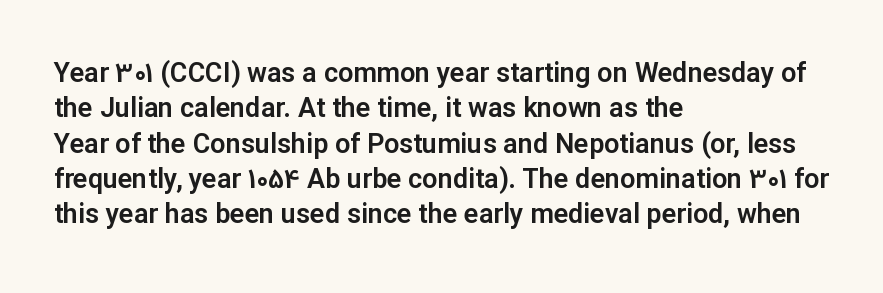
Q: Is the text italic (slanted)? A: No, it is upright.
Q: Is the text underlined? A: No.
Q: How is the paragraph aligned? A: Left-aligned.
Q: Is the spacing between letters normal or unusually wide? A: Normal.
Q: Is the spacing between lines tight, normal or loose? A: Normal.
